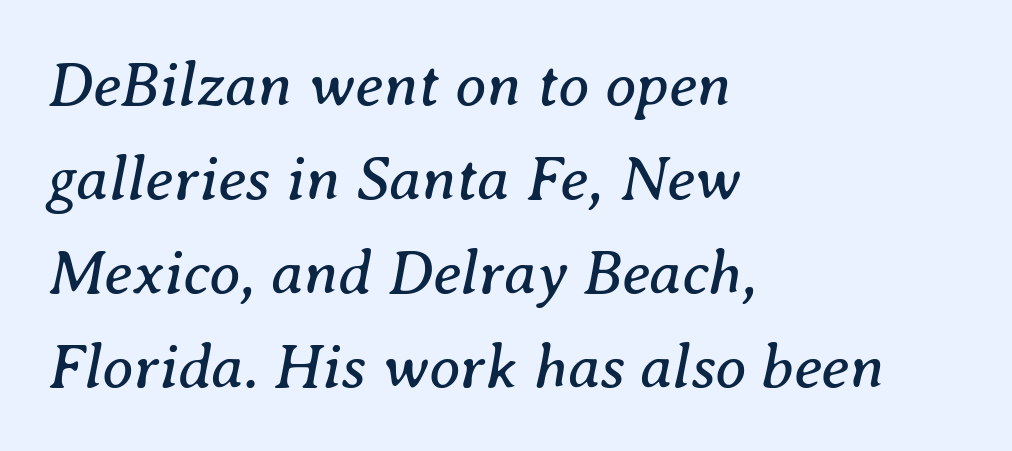
The image shows 63 px regular-weight serif type, italic (leaning right); set left-aligned, normal line spacing (1.49x), normal letter spacing, not underlined; medium stroke contrast and a medium x-height.
